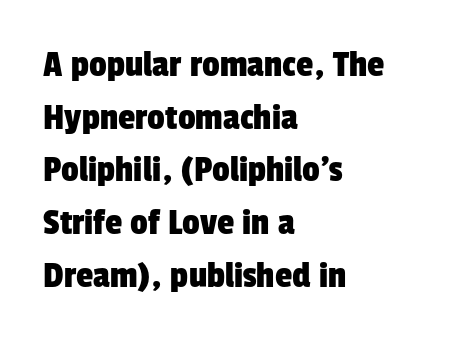
Letterform terminals end flat and unadorned throughout the passage. The horizontal fit of the characters is conventional and even. The paragraph shown leans on its left margin. Each row of text sits above clean, open space. These lines are rendered in a variable-pitch font. Each new line begins a customary step beneath the previous one.
